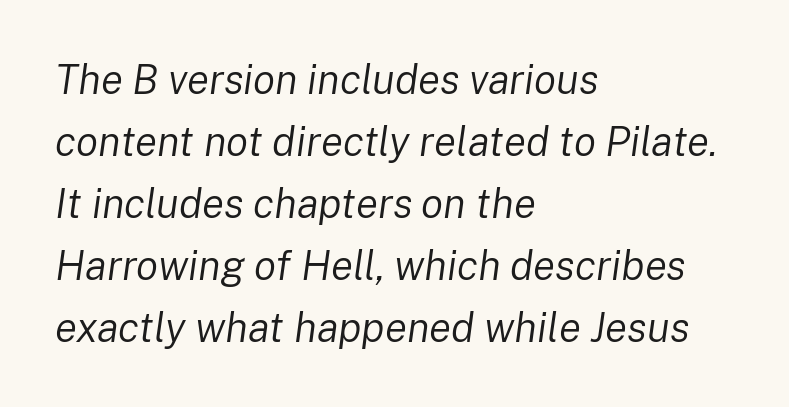
Q: Is the text bold? A: No.
Q: Is the text italic (slanted)? A: Yes, it leans right by about 8 degrees.
Q: Is the text underlined? A: No.
Q: How is the paragraph aligned? A: Left-aligned.
Q: Is the spacing between letters normal or unusually wide? A: Normal.
Q: Is the spacing between lines tight, normal or loose? A: Normal.
Q: Width (condensed, normal, or wide)? A: Normal.
Q: Stroke contrast? A: Low.
Q: x-height? A: Medium.
Q: Monospaced? A: No.
